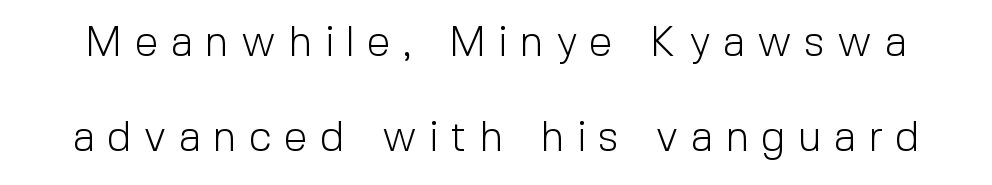
Q: Is the text bold? A: No.
Q: Is the text italic (slanted)? A: No, it is upright.
Q: Is the typeface a serif or a sans-serif typeface? A: Sans-serif.
Q: Is the text underlined? A: No.
Q: Is the spacing between letters normal or unusually wide? A: Unusually wide.
Q: Is the spacing between lines tight, normal or loose? A: Loose.
Q: Width (condensed, normal, or wide)? A: Normal.
Q: x-height? A: Medium.
Q: Monospaced? A: No.
